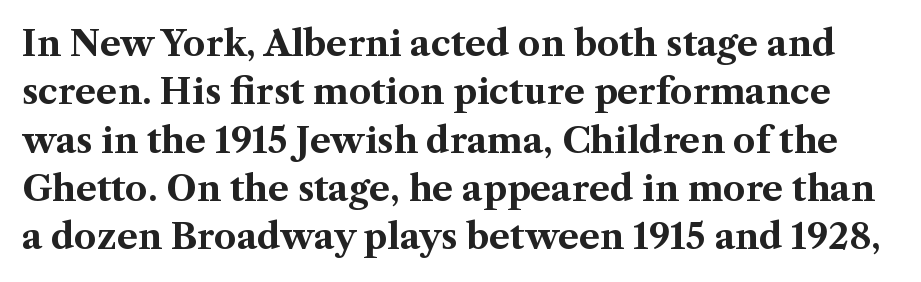
The image shows 35 px bold serif type, upright; set normal line spacing (1.38x), normal letter spacing, not underlined; medium stroke contrast and a medium x-height.
